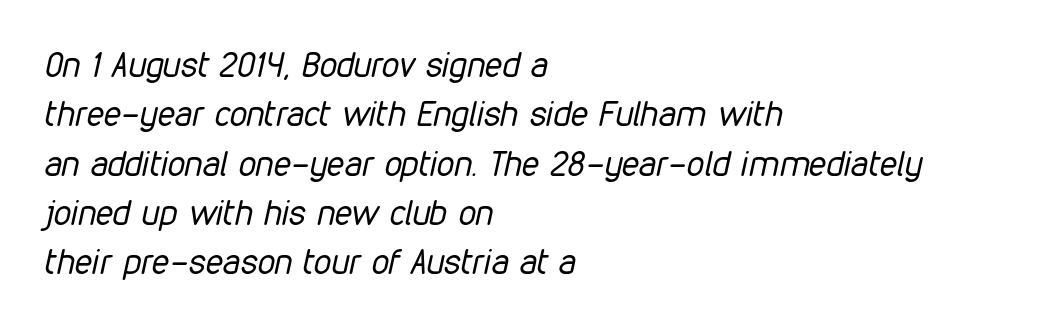
Q: Is the text bold? A: No.
Q: Is the text italic (slanted)? A: Yes, it leans right by about 12 degrees.
Q: Is the text underlined? A: No.
Q: How is the paragraph aligned? A: Left-aligned.
Q: Is the spacing between letters normal or unusually wide? A: Normal.
Q: Is the spacing between lines tight, normal or loose? A: Normal.
Q: Width (condensed, normal, or wide)? A: Condensed.
Q: Stroke contrast? A: Low.
Q: x-height? A: Medium.
Q: Monospaced? A: No.
